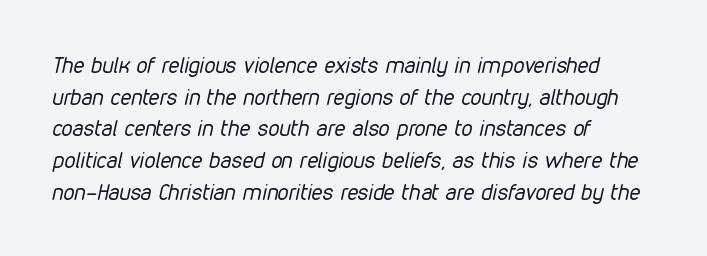
Nothing unusual about the tracking: characters are spaced as the font intends. Designer's note — italics engaged. The typesetter chose a ragged-right arrangement here. Stroke thickness stays within the range of a standard reading face or lighter. The rendering uses a moderate line-height, typical for paragraphs.
